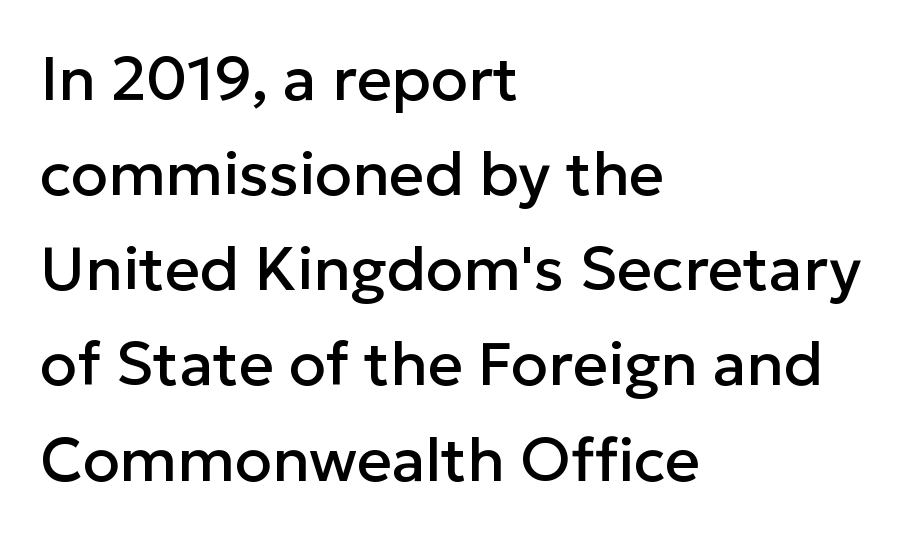
Glance below the letters and you will spot only blank space. The letters advance in unequal steps, a hallmark of proportional type. Regarding leading, the lines here are spaced in the standard way. This rendering uses left alignment, leaving the right contour irregular.
